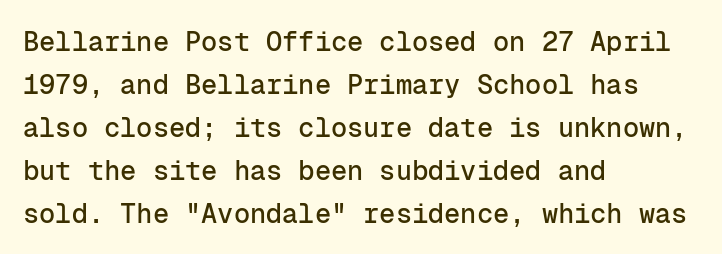
Notice how descenders clear the ascenders below comfortably — that's standard leading. Rendered with straight, roman letterforms. These lines keep a tight, regular rhythm from letter to letter. Only glyphs here, with clear space below each row. Line beginnings align vertically; line endings do not.
